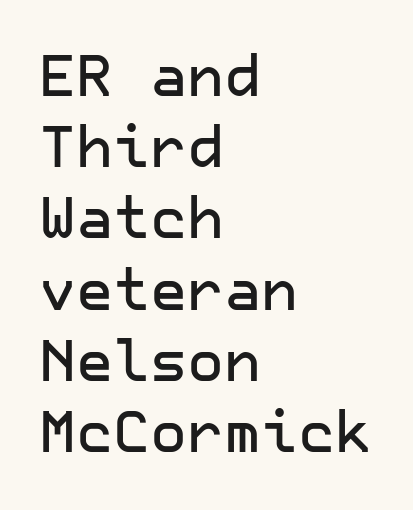
Q: Is the text italic (slanted)? A: No, it is upright.
Q: Is the typeface a serif or a sans-serif typeface? A: Sans-serif.
Q: Is the text underlined? A: No.
Q: How is the paragraph aligned? A: Left-aligned.
Q: Is the spacing between letters normal or unusually wide? A: Normal.
Q: Is the spacing between lines tight, normal or loose? A: Normal.
Q: Width (condensed, normal, or wide)? A: Normal.
Q: Stroke contrast? A: Low.
Q: x-height? A: Medium.
